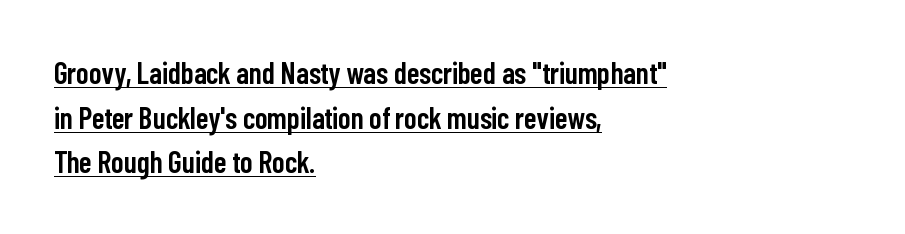
Decoration check: the copy is underlined. The text block is weighted toward the left margin, trailing off unevenly rightward. Does extra space separate the letters? No, they use regular spacing. Notice the strokes are somewhat thickened but not fully heavy: this is a semibold. Is this a sans? Yes — the strokes have no serifs.
